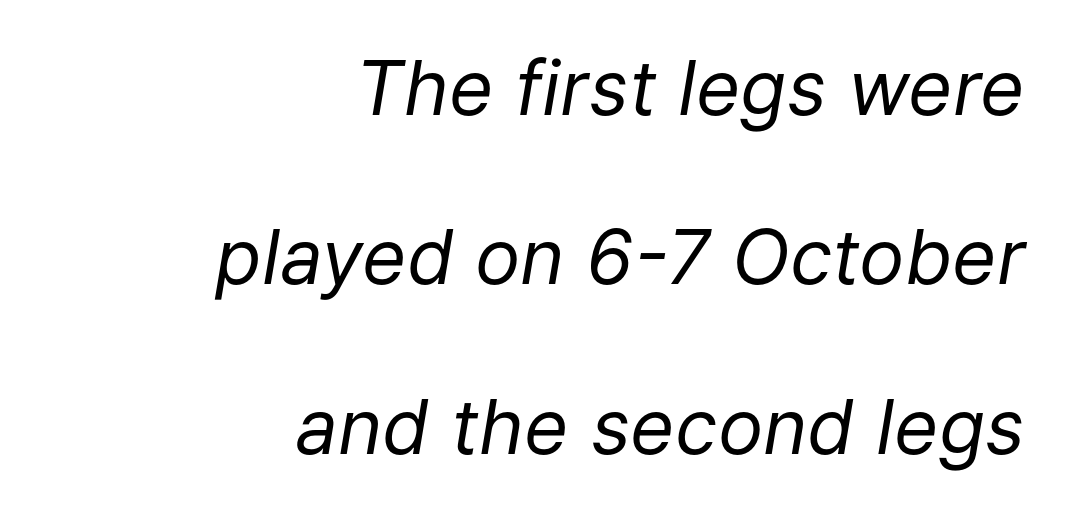
Q: Is the text bold? A: No.
Q: Is the text italic (slanted)? A: Yes, it leans right by about 9 degrees.
Q: Is the text underlined? A: No.
Q: How is the paragraph aligned? A: Right-aligned.
Q: Is the spacing between letters normal or unusually wide? A: Normal.
Q: Is the spacing between lines tight, normal or loose? A: Loose.
Q: Width (condensed, normal, or wide)? A: Normal.
Q: Stroke contrast? A: Low.
Q: x-height? A: Medium.
Q: Monospaced? A: No.
